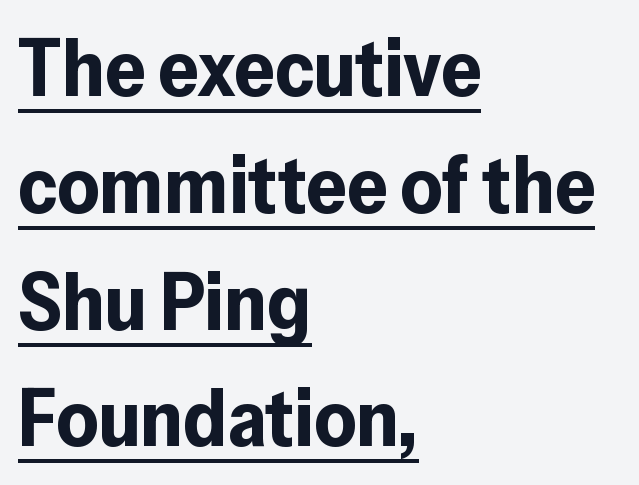
The image shows 80 px bold sans-serif type, upright; set left-aligned, normal line spacing (1.46x), normal letter spacing, underlined; low stroke contrast and a medium x-height.
